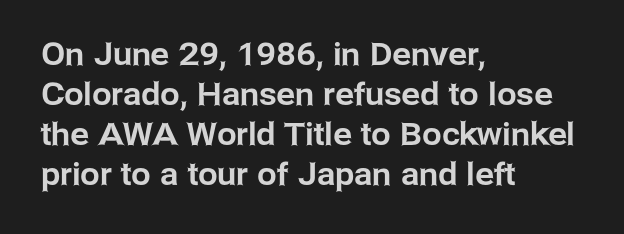
The image shows 31 px sans-serif type, upright; set left-aligned, normal line spacing (1.29x), normal letter spacing, not underlined; low stroke contrast and a medium x-height.
